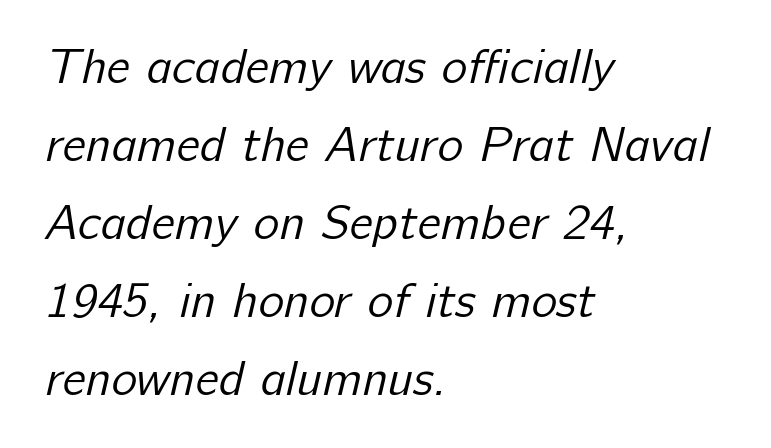
Q: Is the text bold? A: No.
Q: Is the typeface a serif or a sans-serif typeface? A: Sans-serif.
Q: Is the text underlined? A: No.
Q: How is the paragraph aligned? A: Left-aligned.
Q: Is the spacing between letters normal or unusually wide? A: Normal.
Q: Is the spacing between lines tight, normal or loose? A: Normal.
Q: Width (condensed, normal, or wide)? A: Normal.
Q: Stroke contrast? A: Low.
Q: x-height? A: Medium.
Q: Monospaced? A: No.
